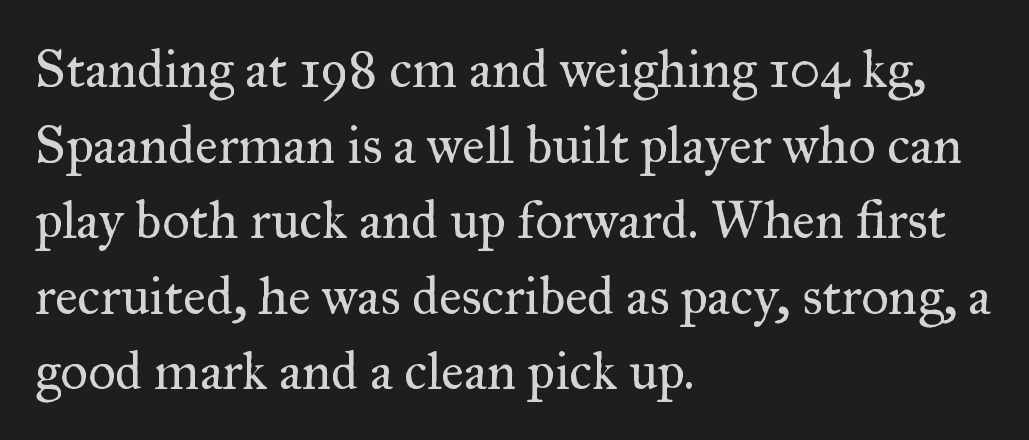
{"serif": "yes", "italic": "no", "bold": "no", "weight": "regular", "width": "normal", "stroke_contrast": "medium", "x_height": "small", "monospaced": "no", "underline": "no", "align": "left", "line_spacing": "normal", "line_spacing_ratio": 1.4, "letter_spacing": "normal", "letter_spacing_em": 0.0, "glyph_px": 54}
